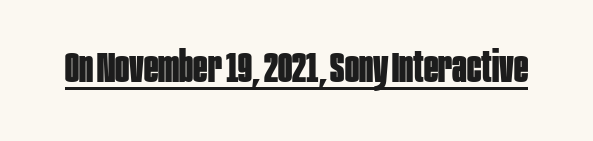
The face used here is proportionally spaced, like ordinary book or web type. The typesetting leans heavy: a genuine bold. Characters remain perfectly vertical along every line. Like a heading marked for emphasis, these lines bear an underscore.
